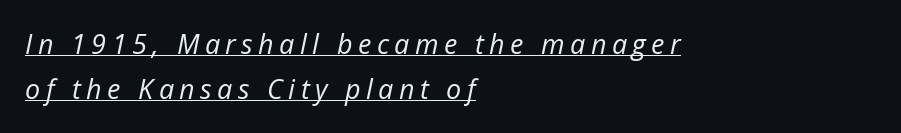
{"italic": "yes", "lean": "right", "slant_degrees": 12, "bold": "no", "underline": "yes", "align": "left", "line_spacing": "normal", "line_spacing_ratio": 1.67, "letter_spacing": "wide", "letter_spacing_em": 0.2, "glyph_px": 27}
